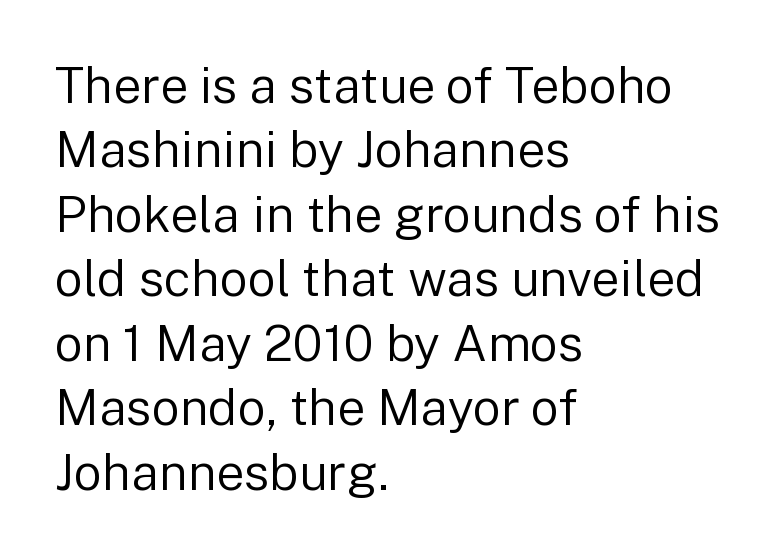
{"serif": "no", "italic": "no", "bold": "no", "weight": "regular", "width": "normal", "stroke_contrast": "low", "x_height": "medium", "monospaced": "no", "underline": "no", "align": "left", "line_spacing": "normal", "line_spacing_ratio": 1.29, "letter_spacing": "normal", "letter_spacing_em": 0.0, "glyph_px": 50}
